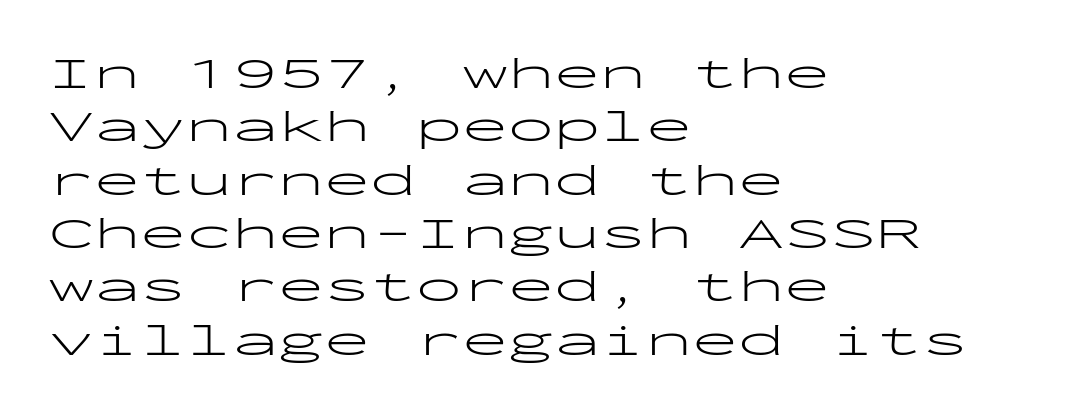
{"serif": "no", "italic": "no", "bold": "no", "weight": "light", "width": "wide", "stroke_contrast": "low", "x_height": "medium", "monospaced": "yes", "underline": "no", "align": "left", "line_spacing_ratio": 1.16, "letter_spacing": "normal", "letter_spacing_em": 0.0, "glyph_px": 46}
